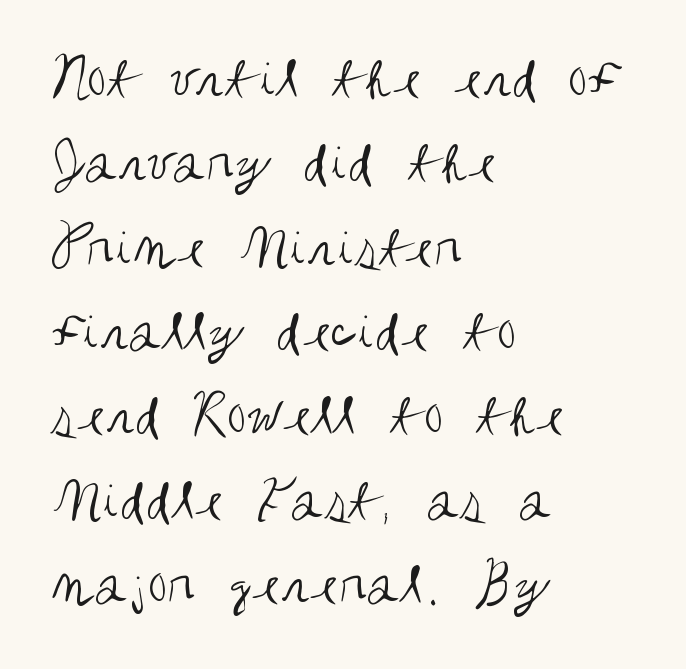
The image shows 62 px regular-weight, condensed sans-serif type; set left-aligned, normal line spacing (1.36x), normal letter spacing, not underlined; medium stroke contrast and a large x-height.
